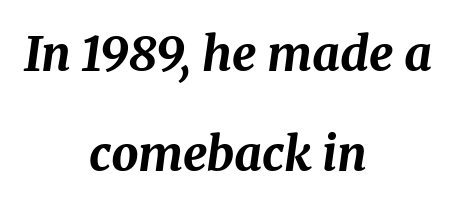
{"italic": "yes", "lean": "right", "slant_degrees": 8, "bold": "yes", "weight": "bold", "width": "normal", "stroke_contrast": "medium", "x_height": "medium", "monospaced": "no", "underline": "no", "align": "center", "line_spacing": "loose", "line_spacing_ratio": 2.09, "letter_spacing": "normal", "letter_spacing_em": 0.0, "glyph_px": 48}
